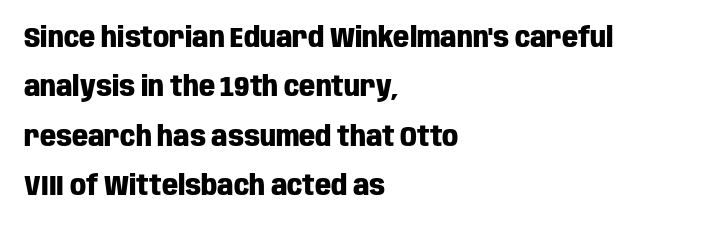
Unmarked baselines from the first word to the last. Ascenders rise straight up at ninety degrees. Which margin do the lines hug? The left one — the right edge is uneven. Proportional: the letters do not fall into vertical columns. Students, note that the glyphs here touch the page at normal intervals. Observe the absence of serifs on each vertical stroke in this sample.
